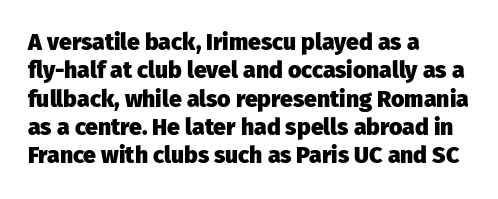
The image shows 23 px bold type, upright; set left-aligned, line spacing 1.23x, normal letter spacing, not underlined.
